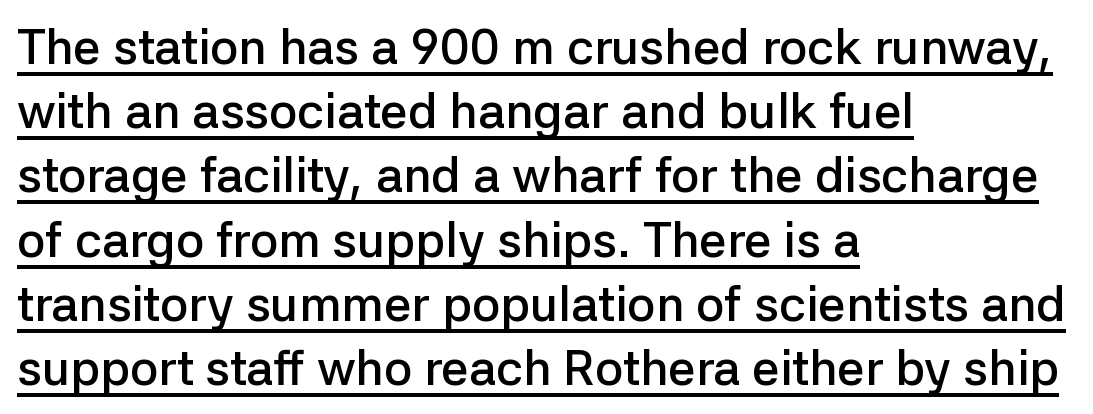
The image shows 49 px semibold sans-serif type, upright; set left-aligned, normal line spacing (1.31x), normal letter spacing, underlined; low stroke contrast and a medium x-height.
